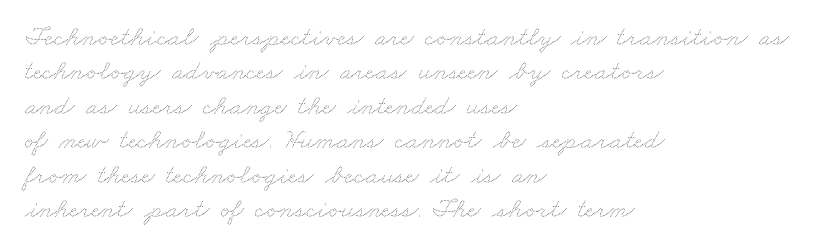
Q: Is the text bold? A: No.
Q: Is the text underlined? A: No.
Q: How is the paragraph aligned? A: Left-aligned.
Q: Is the spacing between letters normal or unusually wide? A: Normal.
Q: Width (condensed, normal, or wide)? A: Wide.
Q: Stroke contrast? A: Medium.
Q: x-height? A: Small.
Q: Monospaced? A: No.
